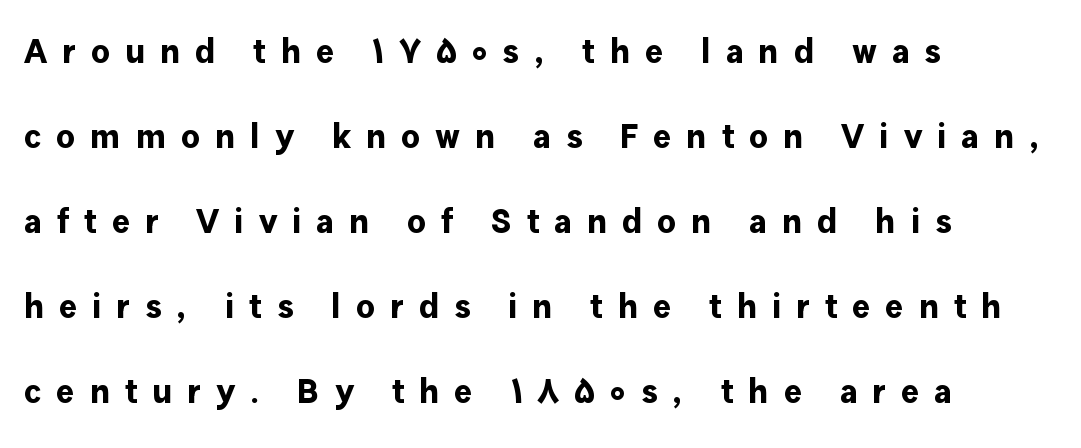
Q: Is the text bold? A: Yes.
Q: Is the text italic (slanted)? A: No, it is upright.
Q: Is the typeface a serif or a sans-serif typeface? A: Sans-serif.
Q: Is the text underlined? A: No.
Q: How is the paragraph aligned? A: Left-aligned.
Q: Is the spacing between letters normal or unusually wide? A: Unusually wide.
Q: Is the spacing between lines tight, normal or loose? A: Loose.
Q: Width (condensed, normal, or wide)? A: Normal.
Q: Stroke contrast? A: Low.
Q: x-height? A: Medium.
Q: Monospaced? A: No.
